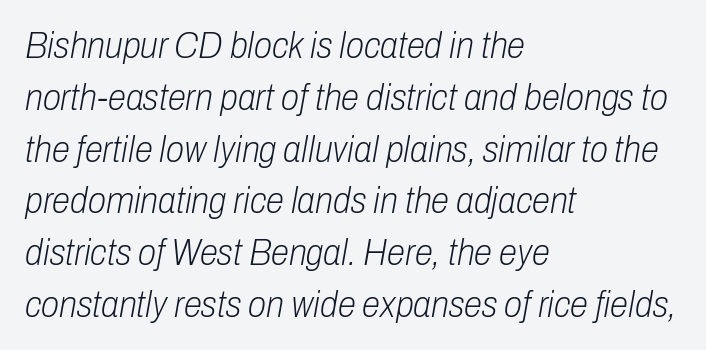
{"italic": "yes", "lean": "right", "slant_degrees": 10, "bold": "no", "weight": "light", "width": "condensed", "stroke_contrast": "low", "x_height": "medium", "monospaced": "no", "underline": "no", "align": "left", "line_spacing": "normal", "line_spacing_ratio": 1.4, "letter_spacing": "normal", "letter_spacing_em": 0.0, "glyph_px": 37}
